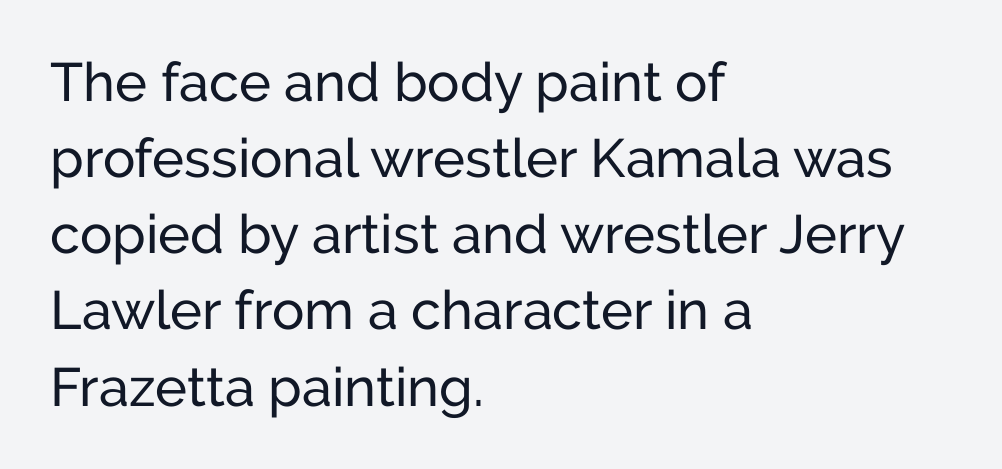
Q: Is the text bold? A: No.
Q: Is the text italic (slanted)? A: No, it is upright.
Q: Is the typeface a serif or a sans-serif typeface? A: Sans-serif.
Q: Is the text underlined? A: No.
Q: How is the paragraph aligned? A: Left-aligned.
Q: Is the spacing between letters normal or unusually wide? A: Normal.
Q: Is the spacing between lines tight, normal or loose? A: Normal.
Q: Width (condensed, normal, or wide)? A: Normal.
Q: Stroke contrast? A: Low.
Q: x-height? A: Medium.
Q: Monospaced? A: No.
